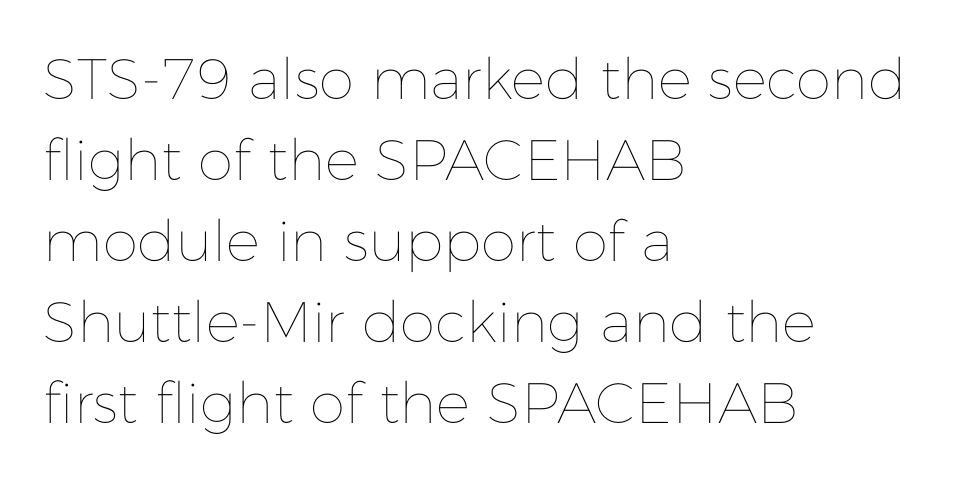
Here the designer chose a conventional face with non-uniform glyph widths. The typesetter chose a ragged-right arrangement here. The zone under the glyphs is completely vacant. The font's upright variant was chosen for this text. These lines keep a tight, regular rhythm from letter to letter.
